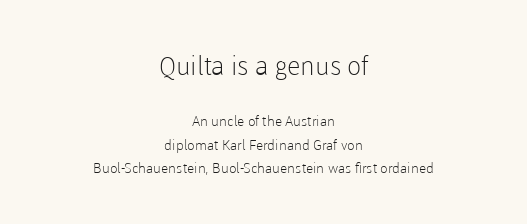
{"italic": "no", "bold": "no", "underline": "no", "align": "center", "line_spacing": "normal", "line_spacing_ratio": 1.67, "letter_spacing": "normal", "letter_spacing_em": 0.0, "larger_block": "first", "size_ratio": 1.86, "glyph_px": 26}
